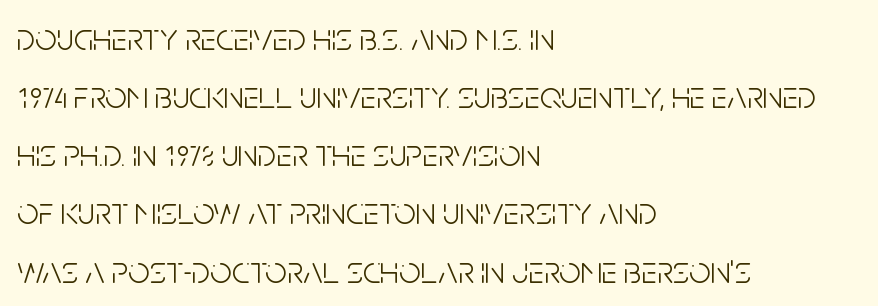
The image shows 38 px light, condensed sans-serif type, upright; set left-aligned, normal line spacing (1.53x), normal letter spacing, not underlined; low stroke contrast and a large x-height.
